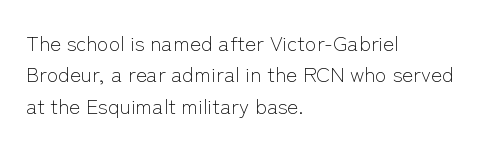
Ordinary non-slanted type is in use. Honestly, the row spacing looks completely unremarkable. These lines keep a tight, regular rhythm from letter to letter. These lines stack with their left ends in a neat column.
